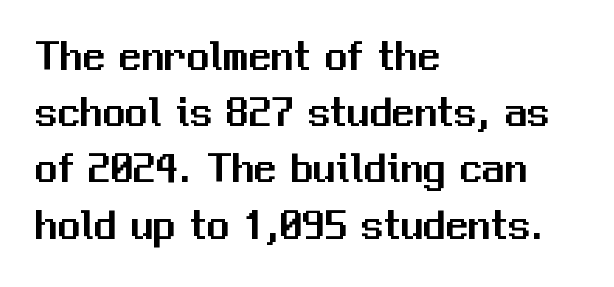
The image shows 45 px sans-serif type, upright; set left-aligned, normal line spacing (1.25x), normal letter spacing, not underlined; medium stroke contrast and a medium x-height.
